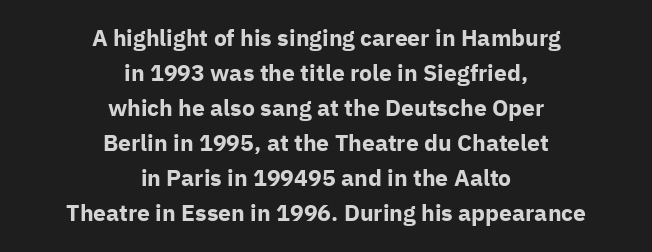
Q: Is the text bold? A: Yes.
Q: Is the text italic (slanted)? A: No, it is upright.
Q: Is the text underlined? A: No.
Q: How is the paragraph aligned? A: Centered.
Q: Is the spacing between letters normal or unusually wide? A: Normal.
Q: Is the spacing between lines tight, normal or loose? A: Normal.
